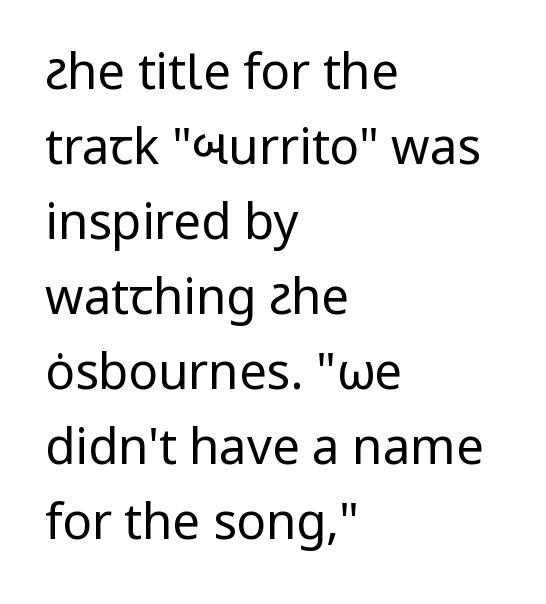
Q: Is the text bold? A: No.
Q: Is the text italic (slanted)? A: No, it is upright.
Q: Is the typeface a serif or a sans-serif typeface? A: Sans-serif.
Q: Is the text underlined? A: No.
Q: How is the paragraph aligned? A: Left-aligned.
Q: Is the spacing between letters normal or unusually wide? A: Normal.
Q: Is the spacing between lines tight, normal or loose? A: Normal.
Q: Width (condensed, normal, or wide)? A: Normal.
Q: Stroke contrast? A: Low.
Q: x-height? A: Medium.
Q: Monospaced? A: No.
